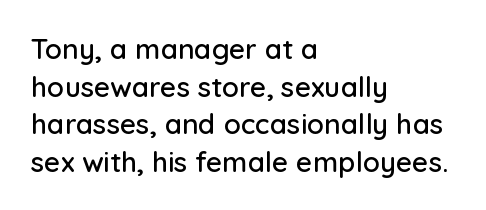
The image shows 28 px sans-serif type, upright; set left-aligned, normal line spacing (1.34x), normal letter spacing, not underlined; low stroke contrast and a medium x-height.
